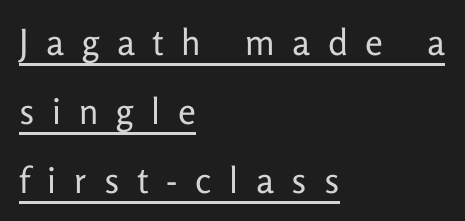
The image shows 36 px regular-weight sans-serif type, upright; set left-aligned, loose line spacing (1.91x), unusually wide letter spacing (+0.49 em), underlined; low stroke contrast and a medium x-height.
